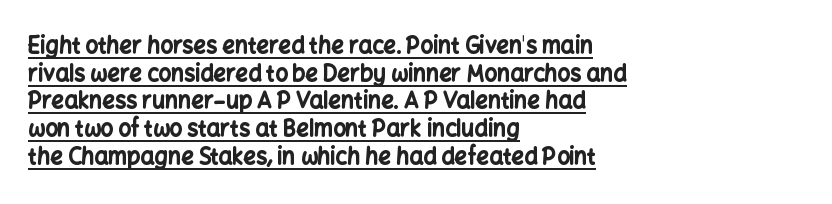
{"italic": "no", "bold": "yes", "underline": "yes", "align": "left", "line_spacing": "normal", "line_spacing_ratio": 1.26, "letter_spacing": "normal", "letter_spacing_em": 0.0, "glyph_px": 22}
